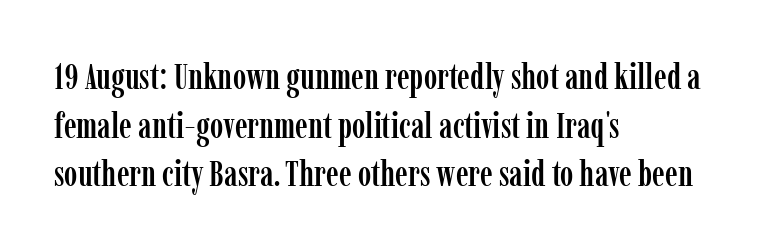
The image shows 36 px condensed serif type, upright; set left-aligned, normal line spacing (1.35x), normal letter spacing, not underlined; low stroke contrast and a medium x-height.
